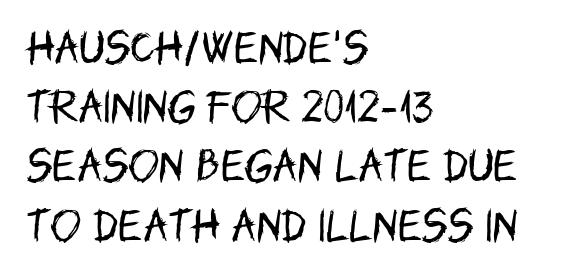
Q: Is the text bold? A: No.
Q: Is the text italic (slanted)? A: No, it is upright.
Q: Is the typeface a serif or a sans-serif typeface? A: Sans-serif.
Q: Is the text underlined? A: No.
Q: How is the paragraph aligned? A: Left-aligned.
Q: Is the spacing between letters normal or unusually wide? A: Normal.
Q: Is the spacing between lines tight, normal or loose? A: Normal.
Q: Width (condensed, normal, or wide)? A: Condensed.
Q: Stroke contrast? A: Low.
Q: x-height? A: Large.
Q: Monospaced? A: No.
